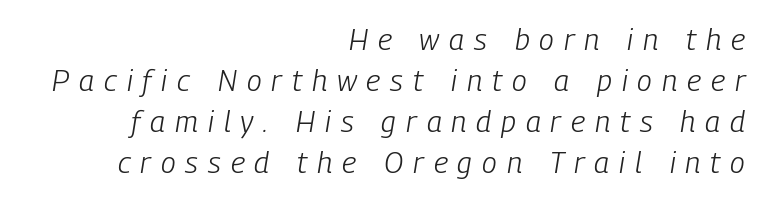
Q: Is the text bold? A: No.
Q: Is the text italic (slanted)? A: Yes, it leans right by about 9 degrees.
Q: Is the text underlined? A: No.
Q: How is the paragraph aligned? A: Right-aligned.
Q: Is the spacing between letters normal or unusually wide? A: Unusually wide.
Q: Is the spacing between lines tight, normal or loose? A: Normal.
Q: Width (condensed, normal, or wide)? A: Condensed.
Q: Stroke contrast? A: Low.
Q: x-height? A: Medium.
Q: Monospaced? A: No.
